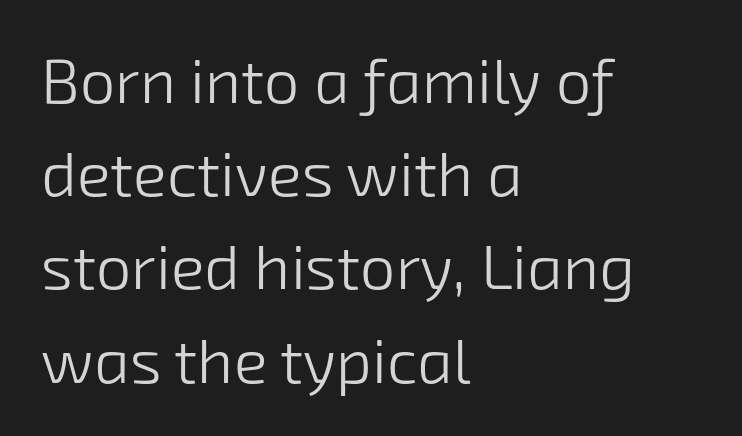
Q: Is the text bold? A: No.
Q: Is the typeface a serif or a sans-serif typeface? A: Sans-serif.
Q: Is the text underlined? A: No.
Q: How is the paragraph aligned? A: Left-aligned.
Q: Is the spacing between letters normal or unusually wide? A: Normal.
Q: Is the spacing between lines tight, normal or loose? A: Normal.
Q: Width (condensed, normal, or wide)? A: Normal.
Q: Stroke contrast? A: Low.
Q: x-height? A: Medium.
Q: Monospaced? A: No.
